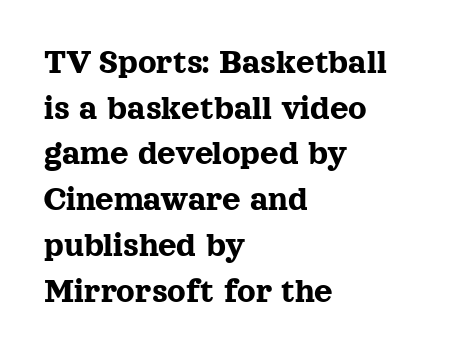
Does the leading feel generous? No, just average. The type is set solid horizontally, with unmodified tracking. One-word summary of the alignment: left. Yep, those are serifs on the letters. Is this a fixed-width face? No — the glyphs have proportional, varying widths.
